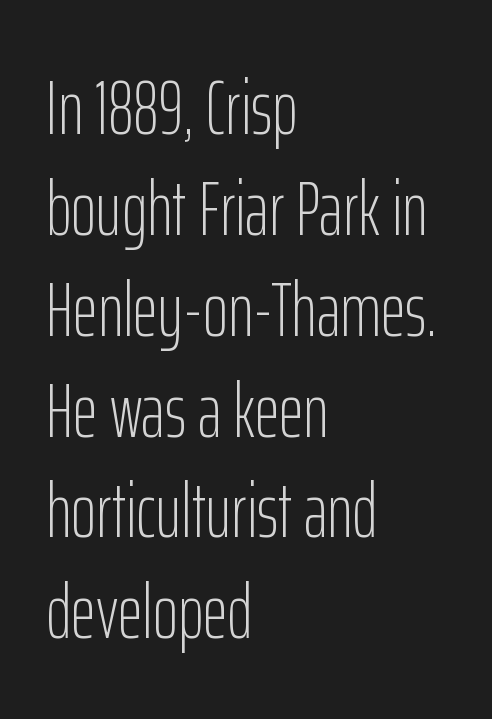
The image shows 77 px light, condensed sans-serif type, upright; set left-aligned, normal line spacing (1.31x), normal letter spacing, not underlined; low stroke contrast and a medium x-height.
